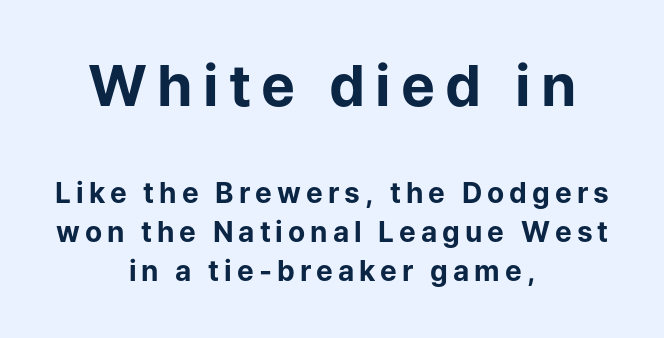
Q: Is the text bold? A: Yes.
Q: Is the text italic (slanted)? A: No, it is upright.
Q: Is the typeface a serif or a sans-serif typeface? A: Sans-serif.
Q: Is the text underlined? A: No.
Q: How is the paragraph aligned? A: Centered.
Q: Is the spacing between lines tight, normal or loose? A: Normal.
Q: Which block of text is set in a larger size, the first (top) or the second (bottom)? A: The first (top) one.
Q: Width (condensed, normal, or wide)? A: Normal.
Q: Stroke contrast? A: Low.
Q: x-height? A: Medium.
Q: Monospaced? A: No.
